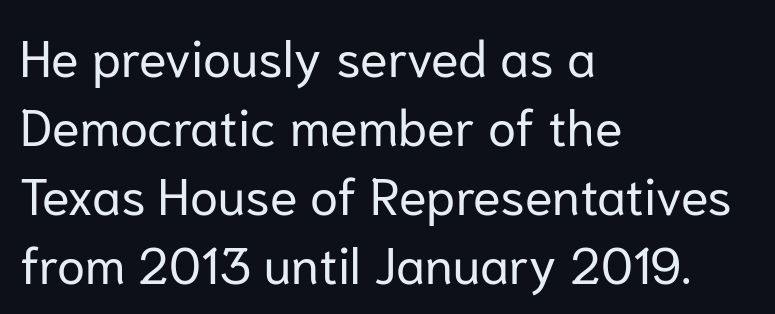
The image shows 51 px regular-weight sans-serif type, upright; set left-aligned, normal line spacing (1.35x), normal letter spacing, not underlined; low stroke contrast and a medium x-height.
